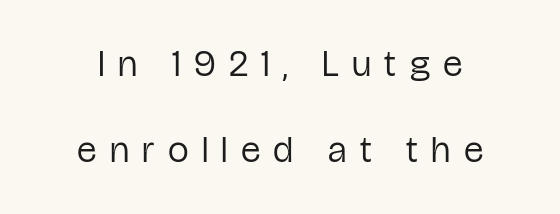
Beneath every word, the page is bare. Grotesque or geometric, the face here clearly has no serifs. The passage shown has open, widely tracked lettering throughout. The rendering positions every line midway between the sides.
